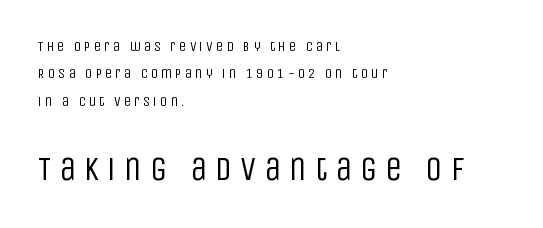
The image shows 34 px regular-weight, condensed sans-serif type, upright; set left-aligned, loose line spacing (1.96x), unusually wide letter spacing (+0.23 em), not underlined; the second (bottom) block is 2.43x larger; low stroke contrast and a large x-height.
